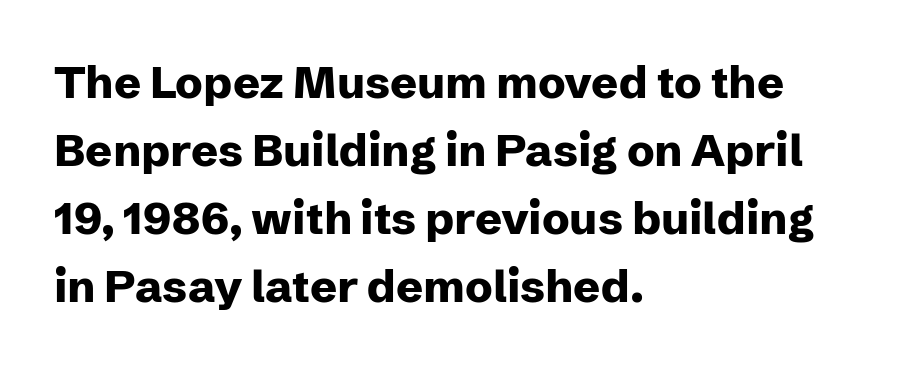
This sample has the flowing, uneven cadence of proportional lettering. Notice how the stems are strictly vertical — no italics here. The text block is weighted toward the left margin, trailing off unevenly rightward. No feet cap the strokes, marking this as sans-serif type. Descender tails drop into unmarked territory.
